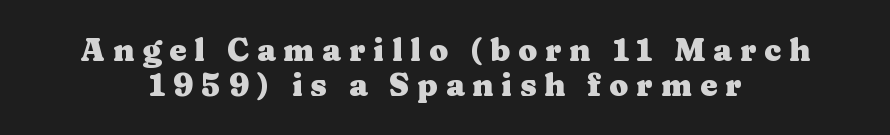
{"serif": "yes", "italic": "no", "bold": "yes", "weight": "heavy", "width": "wide", "stroke_contrast": "medium", "x_height": "medium", "monospaced": "no", "underline": "no", "align": "center", "line_spacing": "tight", "line_spacing_ratio": 1.14, "letter_spacing": "wide", "letter_spacing_em": 0.25, "glyph_px": 31}
